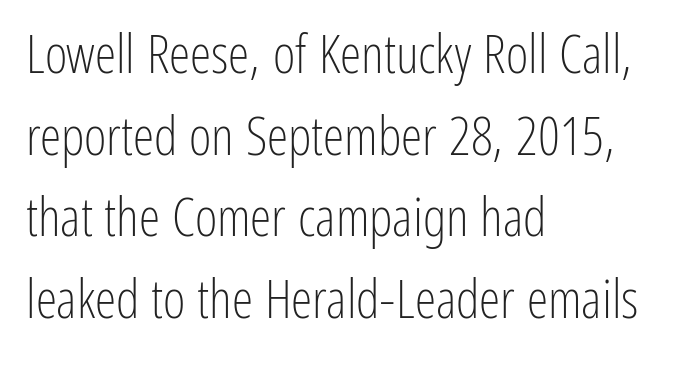
{"serif": "no", "italic": "no", "bold": "no", "weight": "light", "width": "condensed", "stroke_contrast": "low", "x_height": "medium", "monospaced": "no", "underline": "no", "align": "left", "line_spacing": "normal", "line_spacing_ratio": 1.51, "letter_spacing": "normal", "letter_spacing_em": 0.0, "glyph_px": 54}
